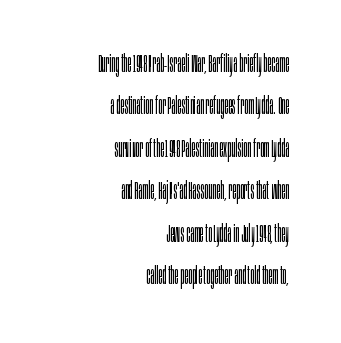
{"italic": "no", "bold": "no", "underline": "no", "align": "right", "line_spacing_ratio": 1.77, "letter_spacing": "normal", "letter_spacing_em": 0.0, "glyph_px": 24}
